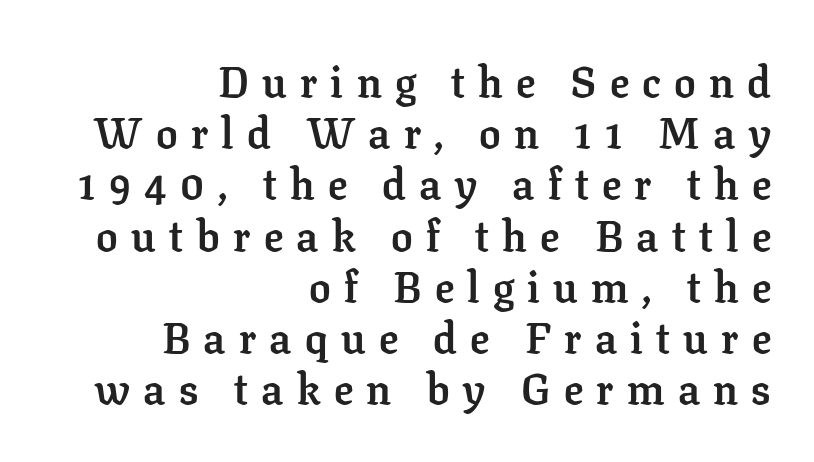
What kind of face is this? One with serifs. The letters advance in unequal steps, a hallmark of proportional type. I'd describe the lettering as bold — thick and assertive. Tracking here is generous; glyphs stand well apart from one another. The glyphs are unaccompanied by any horizontal stroke below them. A student would call this right alignment; a typographer would say flush right, rag left.
